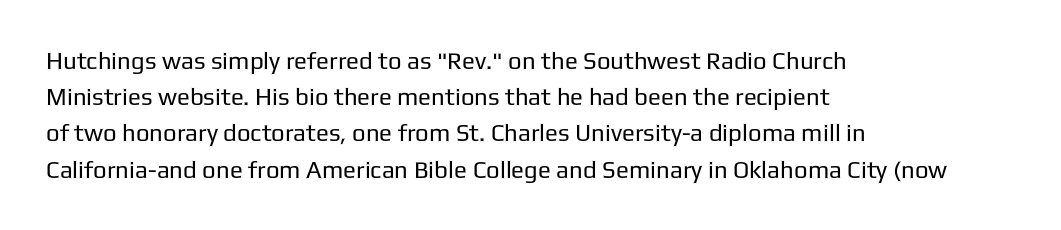
Default kerning and tracking; the words read as compact shapes. Tall strokes in this sample are plumb rather than angled. This rendering uses left alignment, leaving the right contour irregular. Students, observe: this is what conventionally led text looks like. Each stroke keeps to a modest, everyday thickness or less. Honestly, there is no underline to notice here at all.
